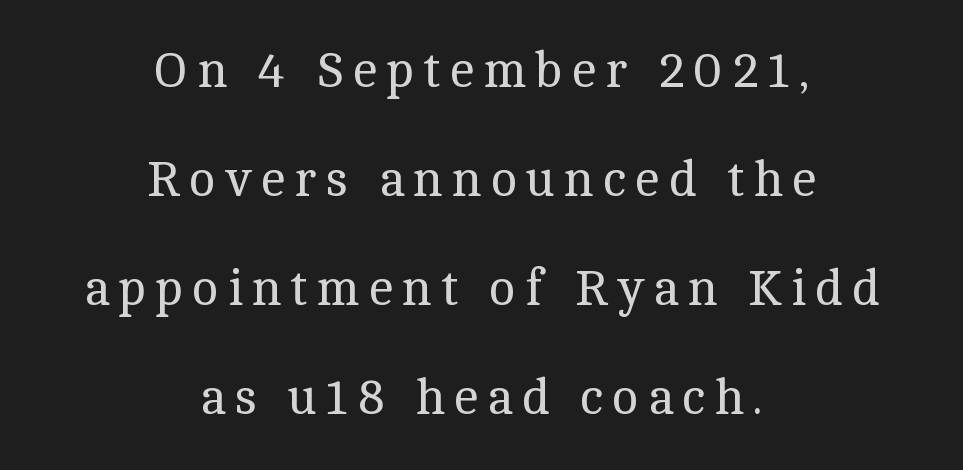
The image shows 50 px regular-weight serif type, upright; set centered, loose line spacing (2.18x), not underlined; a medium x-height.
